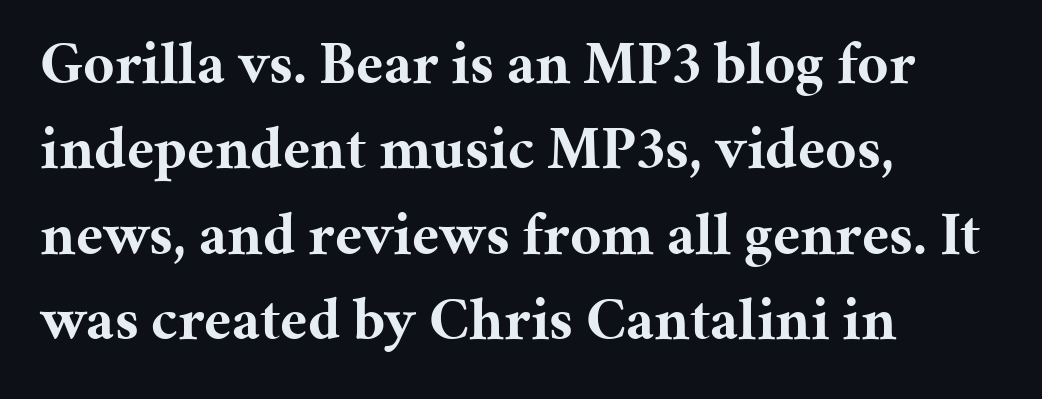
The image shows 61 px bold serif type, upright; set left-aligned, normal line spacing (1.4x), normal letter spacing, not underlined; medium stroke contrast and a medium x-height.
